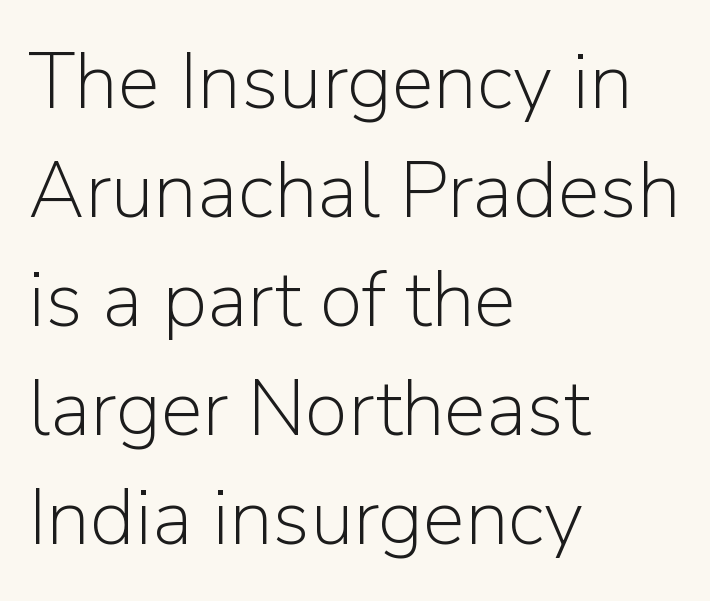
Line beginnings align vertically; line endings do not. The letters carry no serifs — their stems end cleanly without finishing strokes. Is the type heavy? It reads as light-to-regular instead. Posture: vertical. Nobody drew a line under any word here.
